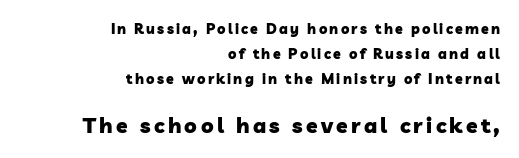
The image shows 21 px bold type; set right-aligned, line spacing 1.79x, not underlined; the second (bottom) block is 1.5x larger.
